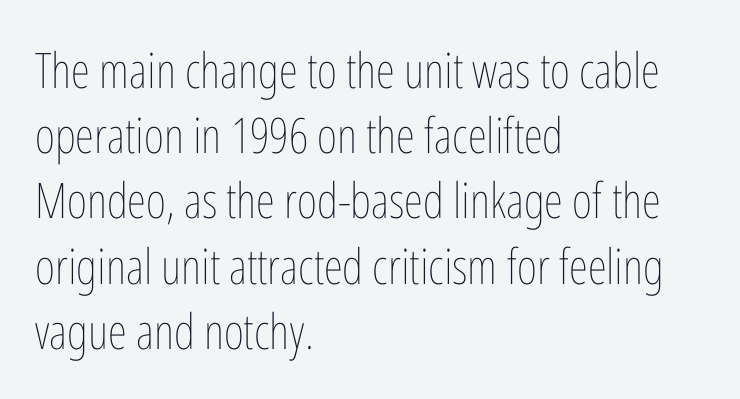
Beneath every word, the page is bare. These glyphs show unthickened strokes, regular width or finer. Every stem runs plumb, perpendicular to the baseline. Glyph-to-glyph distance matches everyday printed text.
